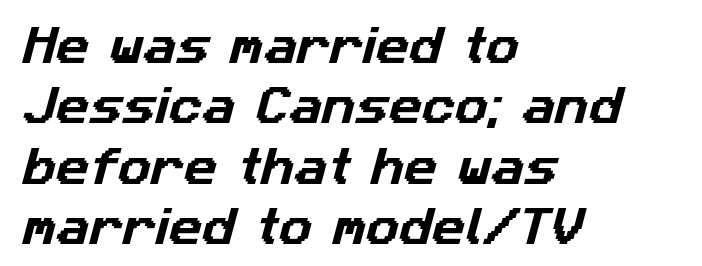
{"serif": "no", "width": "normal", "stroke_contrast": "low", "x_height": "medium", "monospaced": "no", "underline": "no", "align": "left", "line_spacing": "normal", "line_spacing_ratio": 1.47, "letter_spacing": "normal", "letter_spacing_em": 0.0, "glyph_px": 41}
